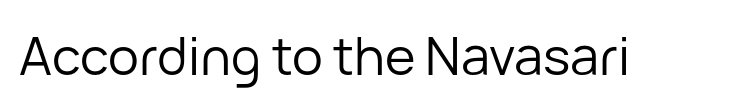
Ascenders rise straight up at ninety degrees. Check the space under the baseline: it is left empty. What stands out about the letter spacing? Nothing — it is the standard amount. The designer went with a sans here, leaving each stem footless.
